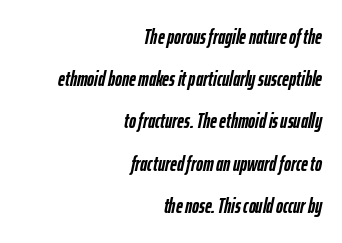
Q: Is the text bold? A: Yes.
Q: Is the text italic (slanted)? A: Yes, it leans right by about 12 degrees.
Q: Is the text underlined? A: No.
Q: How is the paragraph aligned? A: Right-aligned.
Q: Is the spacing between letters normal or unusually wide? A: Normal.
Q: Is the spacing between lines tight, normal or loose? A: Loose.
